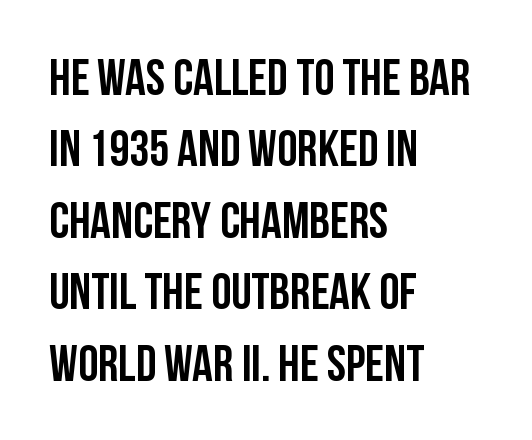
This sample uses an upright cut, with every glyph sitting square on the baseline. These lines are rendered in a variable-pitch font. Plain, unruled lines of type. The paragraph shown leans on its left margin.
